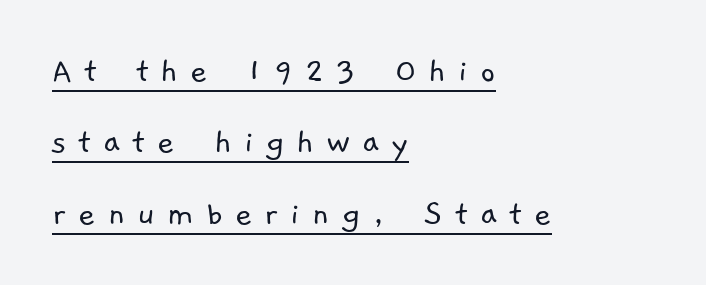
{"serif": "no", "bold": "no", "weight": "light", "width": "normal", "stroke_contrast": "low", "x_height": "medium", "monospaced": "no", "underline": "yes", "align": "left", "line_spacing": "loose", "line_spacing_ratio": 1.93, "letter_spacing": "wide", "letter_spacing_em": 0.32, "glyph_px": 37}
